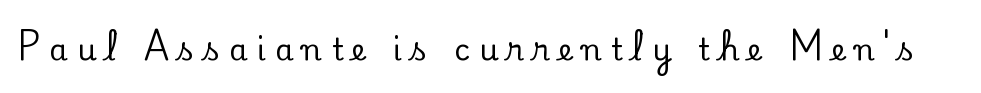
{"italic": "no", "width": "normal", "stroke_contrast": "low", "x_height": "small", "monospaced": "no", "underline": "no", "letter_spacing": "wide", "letter_spacing_em": 0.3, "glyph_px": 30}
